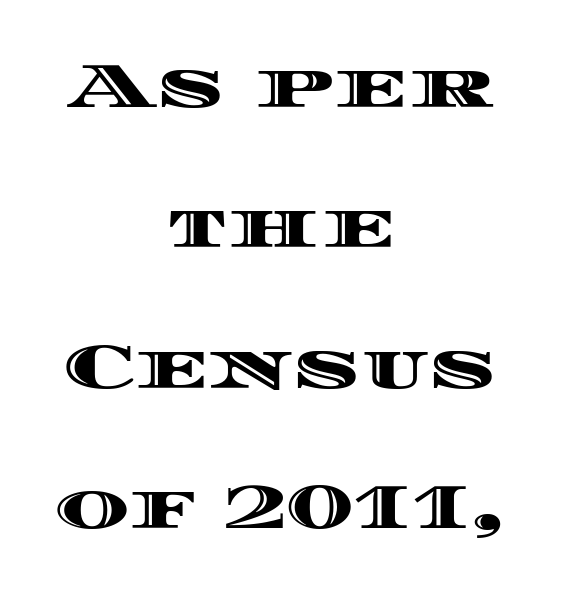
Q: Is the text italic (slanted)? A: No, it is upright.
Q: Is the text underlined? A: No.
Q: How is the paragraph aligned? A: Centered.
Q: Is the spacing between letters normal or unusually wide? A: Normal.
Q: Is the spacing between lines tight, normal or loose? A: Loose.
Q: Width (condensed, normal, or wide)? A: Wide.
Q: x-height? A: Large.
Q: Monospaced? A: No.
